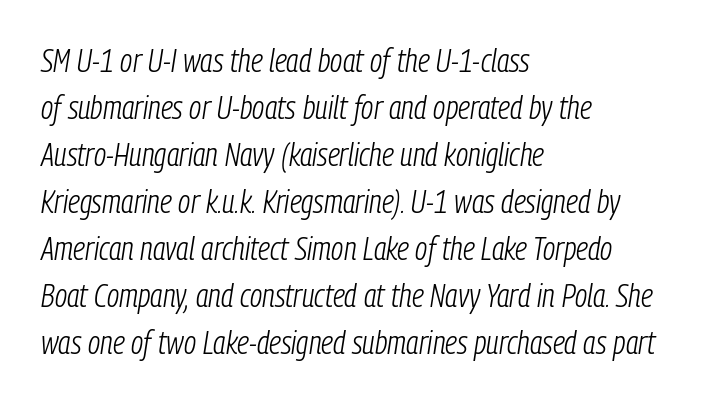
Q: Is the text bold? A: No.
Q: Is the text italic (slanted)? A: Yes, it leans right by about 9 degrees.
Q: Is the text underlined? A: No.
Q: How is the paragraph aligned? A: Left-aligned.
Q: Is the spacing between letters normal or unusually wide? A: Normal.
Q: Is the spacing between lines tight, normal or loose? A: Normal.
Q: Width (condensed, normal, or wide)? A: Condensed.
Q: Stroke contrast? A: Low.
Q: x-height? A: Medium.
Q: Monospaced? A: No.
